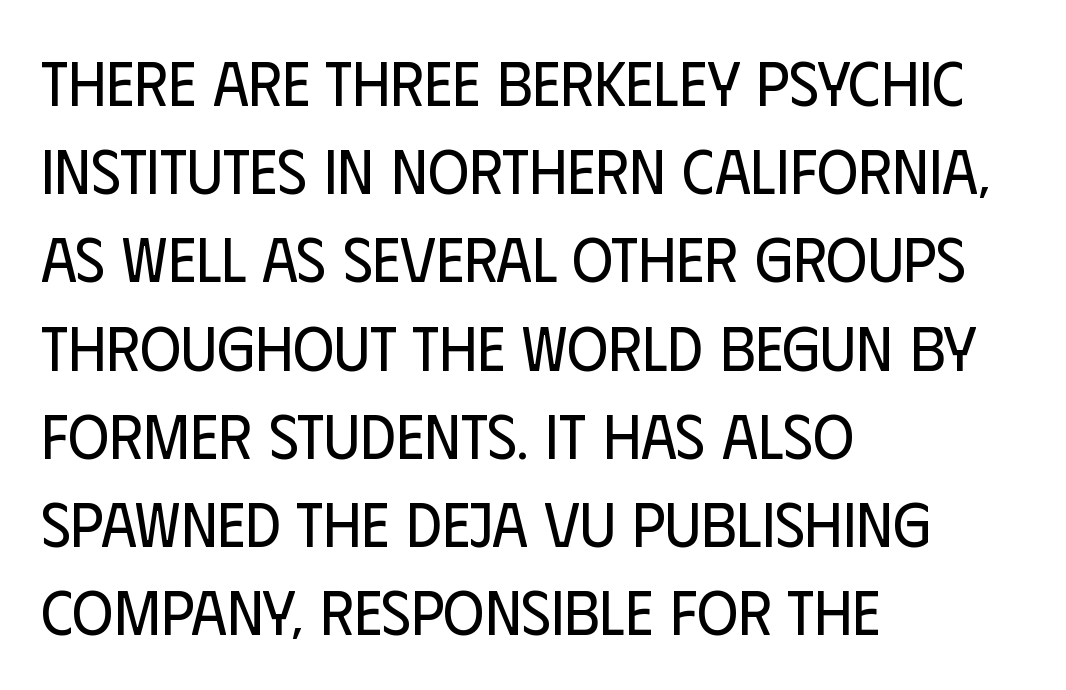
The passage shown is typed in a proportional face where columns would drift. Summary of vertical rhythm: regular, with standard interline spacing. The face used here is a sans, in the tradition of grotesques and geometrics. Descenders are the only things crossing below the line.
